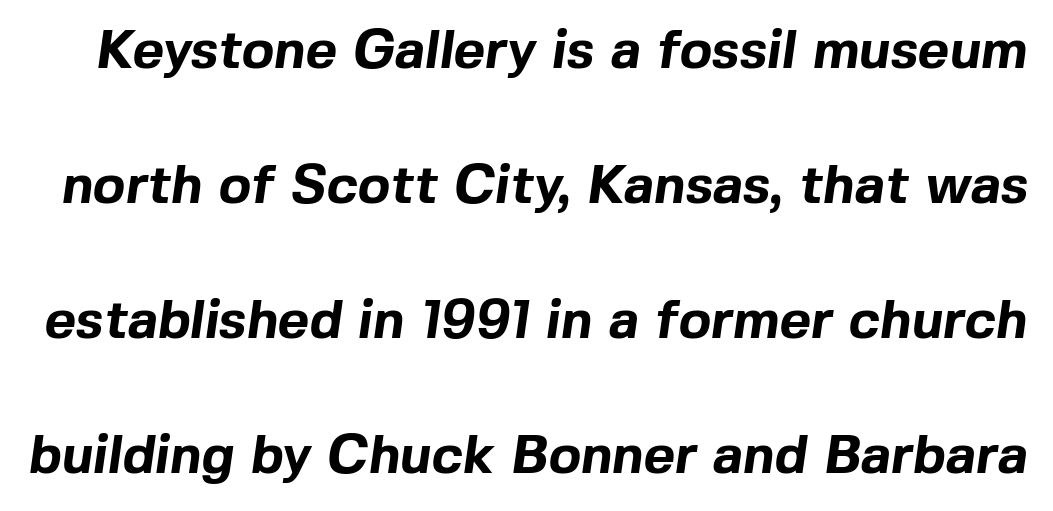
Q: Is the text bold? A: Yes.
Q: Is the typeface a serif or a sans-serif typeface? A: Sans-serif.
Q: Is the text underlined? A: No.
Q: Is the spacing between letters normal or unusually wide? A: Normal.
Q: Is the spacing between lines tight, normal or loose? A: Loose.
Q: Width (condensed, normal, or wide)? A: Normal.
Q: x-height? A: Medium.
Q: Monospaced? A: No.
